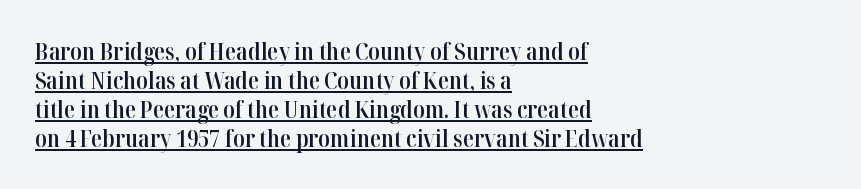
{"italic": "no", "bold": "semi", "underline": "yes", "align": "left", "line_spacing": "normal", "line_spacing_ratio": 1.26, "letter_spacing": "normal", "letter_spacing_em": 0.0, "glyph_px": 23}
